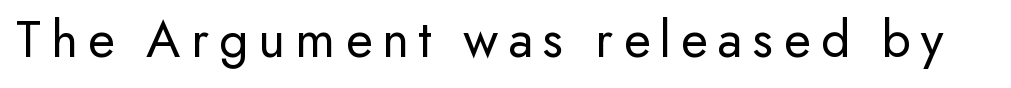
The image shows 55 px regular-weight sans-serif type, upright; set not underlined; low stroke contrast and a small x-height.
